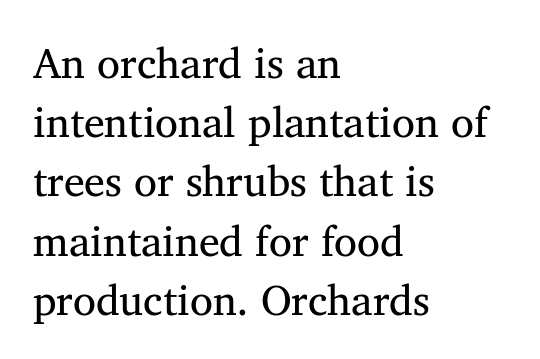
The image shows 42 px regular-weight serif type, upright; set left-aligned, normal line spacing (1.41x), normal letter spacing, not underlined; medium stroke contrast and a medium x-height.
